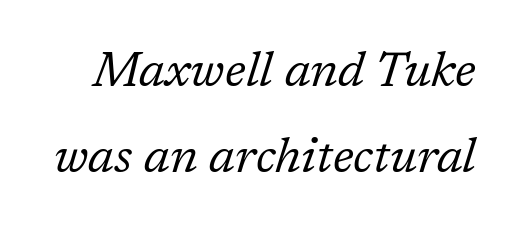
The glyphs are unaccompanied by any horizontal stroke below them. Does the type have serifs? Yes, each stem ends in a small foot. This sample has the flowing, uneven cadence of proportional lettering. Observe the lean: these are italic letterforms. What stands out about the letter spacing? Nothing — it is the standard amount. Ink coverage per letter is moderate at most.
